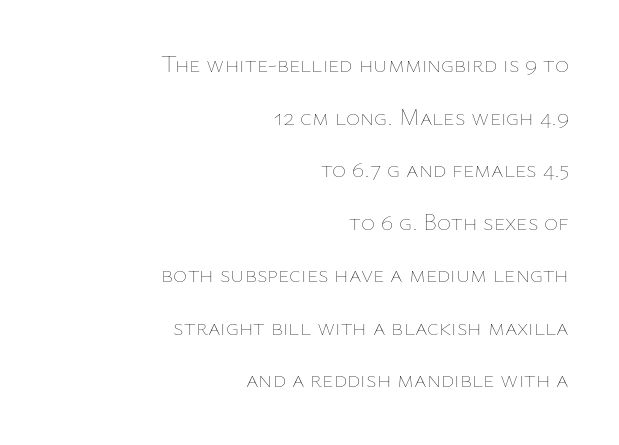
Q: Is the text bold? A: No.
Q: Is the text italic (slanted)? A: No, it is upright.
Q: Is the text underlined? A: No.
Q: How is the paragraph aligned? A: Right-aligned.
Q: Is the spacing between letters normal or unusually wide? A: Normal.
Q: Is the spacing between lines tight, normal or loose? A: Loose.
